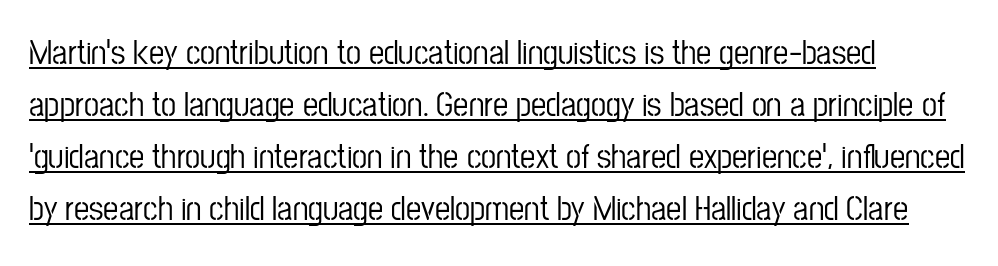
The designer left line spacing at the default. To sum up the face: it is a sans, with no serifs. Designer's note — italics off, roman on. This sample uses plain, unmodified letter spacing. The passage shown is typed in a proportional face where columns would drift. Is there an underline? Yes — a line sits under the letters.
